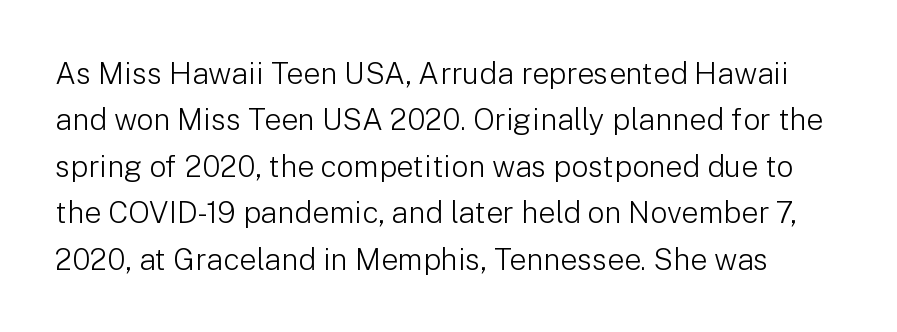
No extra tracking has been applied to these lines. Counters stay open thanks to moderate or lighter strokes. The foot of each line stays bare and open. Letterform terminals end flat and unadorned throughout the passage. Does the leading feel generous? No, just average.
